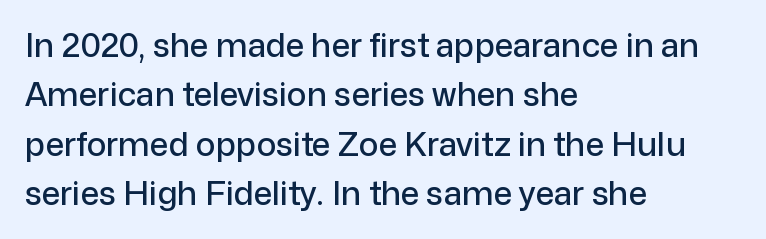
{"serif": "no", "italic": "no", "width": "normal", "stroke_contrast": "low", "x_height": "medium", "monospaced": "no", "underline": "no", "align": "left", "line_spacing": "normal", "line_spacing_ratio": 1.5, "letter_spacing": "normal", "letter_spacing_em": 0.0, "glyph_px": 33}
